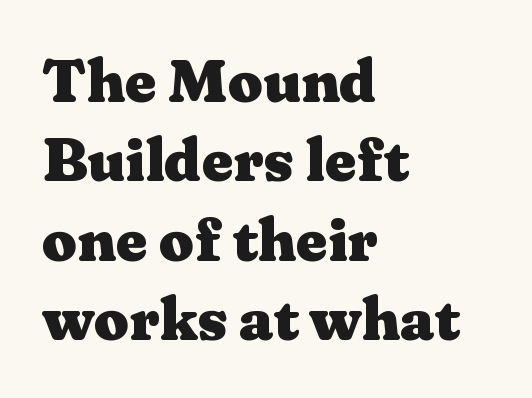
The image shows 61 px heavy, wide serif type, upright; set left-aligned, normal line spacing (1.3x), normal letter spacing, not underlined; medium stroke contrast and a medium x-height.
